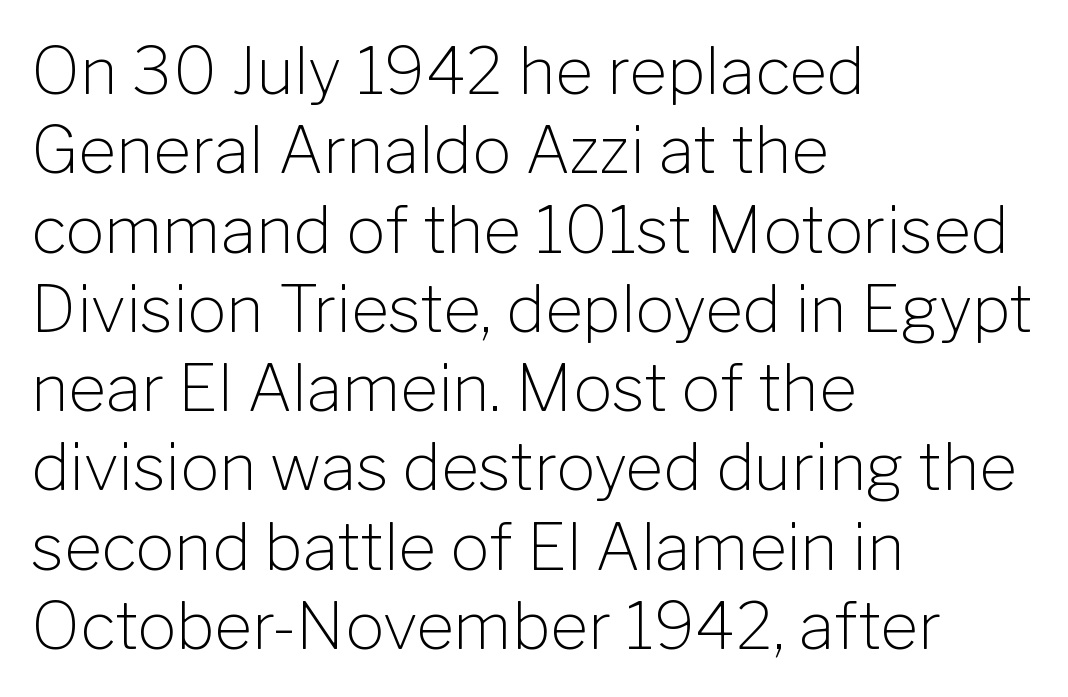
The image shows 65 px light sans-serif type, upright; set left-aligned, line spacing 1.22x, normal letter spacing, not underlined; low stroke contrast and a medium x-height.
